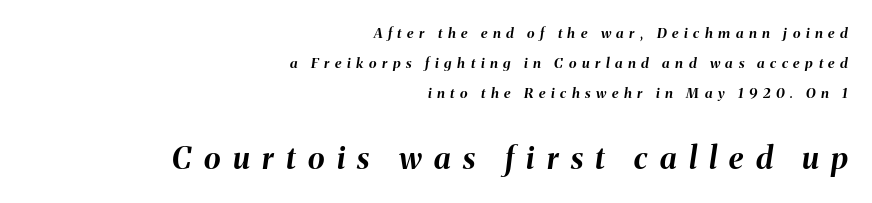
{"italic": "yes", "lean": "right", "slant_degrees": 8, "bold": "yes", "weight": "bold", "width": "normal", "stroke_contrast": "medium", "x_height": "medium", "monospaced": "no", "underline": "no", "align": "right", "line_spacing": "loose", "line_spacing_ratio": 2.13, "letter_spacing": "wide", "letter_spacing_em": 0.4, "larger_block": "second", "size_ratio": 2.21, "glyph_px": 31}
